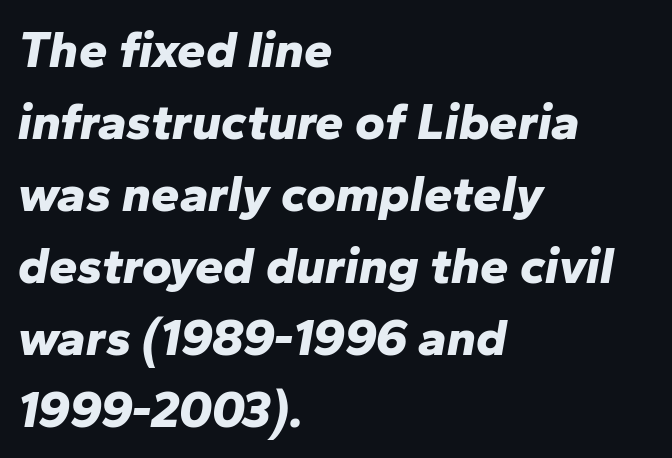
It's the slanting kind of type. Chunky letters — that's bold for sure. Type without underlining. The setting favours the left margin, as ordinary paragraphs usually do. If you measured baseline to baseline, you'd find a middling distance. Looks like regular typesetting: each glyph gets only the width it needs.
